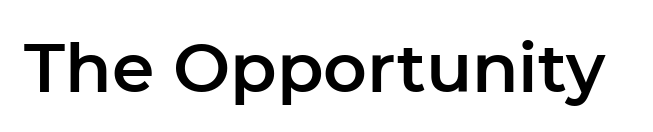
{"serif": "no", "italic": "no", "width": "normal", "stroke_contrast": "low", "x_height": "medium", "monospaced": "no", "underline": "no", "letter_spacing": "normal", "letter_spacing_em": 0.0, "glyph_px": 68}
